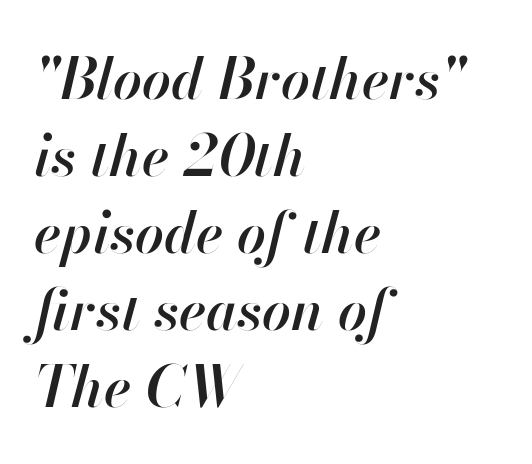
This is the in-between weight designers call semibold or demi. Descenders hang freely into open space. There's an unmistakable incline to the writing here. The setting favours the left margin, as ordinary paragraphs usually do.
